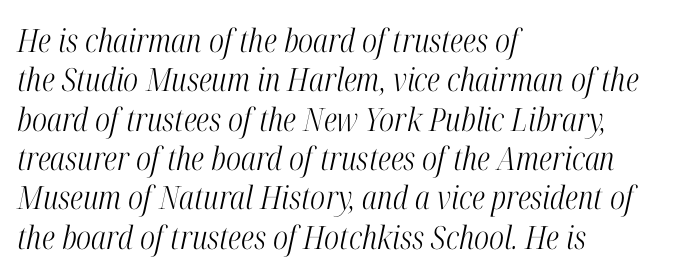
{"serif": "yes", "italic": "yes", "lean": "right", "slant_degrees": 12, "bold": "no", "weight": "light", "width": "condensed", "stroke_contrast": "high", "x_height": "medium", "monospaced": "no", "underline": "no", "align": "left", "line_spacing_ratio": 1.23, "letter_spacing": "normal", "letter_spacing_em": 0.0, "glyph_px": 32}
